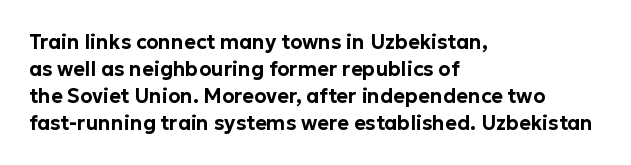
The image shows 20 px text type, upright; set left-aligned, normal line spacing (1.35x), normal letter spacing, not underlined.
